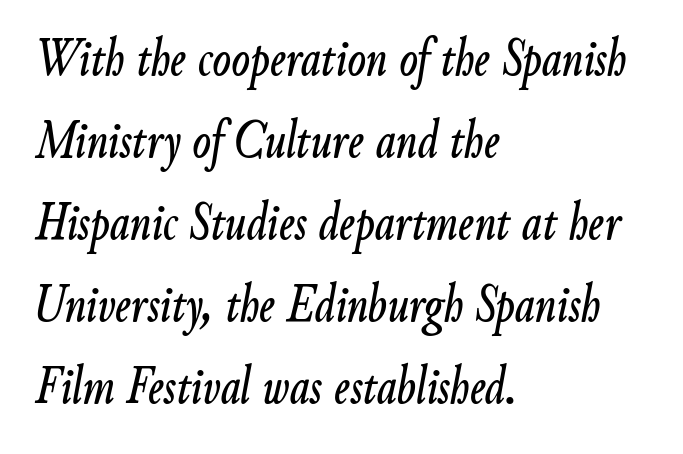
Q: Is the text italic (slanted)? A: Yes, it leans right by about 9 degrees.
Q: Is the text underlined? A: No.
Q: How is the paragraph aligned? A: Left-aligned.
Q: Is the spacing between letters normal or unusually wide? A: Normal.
Q: Is the spacing between lines tight, normal or loose? A: Normal.
Q: Width (condensed, normal, or wide)? A: Condensed.
Q: Stroke contrast? A: Low.
Q: x-height? A: Small.
Q: Monospaced? A: No.
